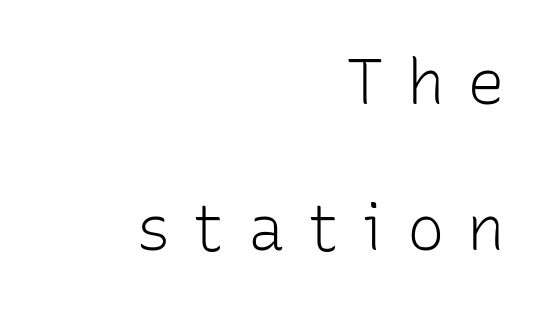
Q: Is the text bold? A: No.
Q: Is the text italic (slanted)? A: No, it is upright.
Q: Is the typeface a serif or a sans-serif typeface? A: Sans-serif.
Q: Is the text underlined? A: No.
Q: How is the paragraph aligned? A: Right-aligned.
Q: Is the spacing between letters normal or unusually wide? A: Unusually wide.
Q: Is the spacing between lines tight, normal or loose? A: Loose.
Q: Width (condensed, normal, or wide)? A: Normal.
Q: Stroke contrast? A: Low.
Q: x-height? A: Medium.
Q: Monospaced? A: No.
